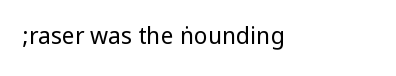
Q: Is the text bold? A: No.
Q: Is the text italic (slanted)? A: No, it is upright.
Q: Is the text underlined? A: No.
Q: How is the paragraph aligned? A: Left-aligned.
Q: Is the spacing between letters normal or unusually wide? A: Normal.
